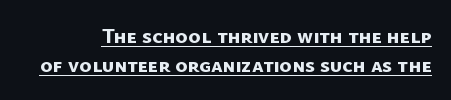
The image shows 21 px bold type; set normal line spacing (1.39x), normal letter spacing, underlined.
